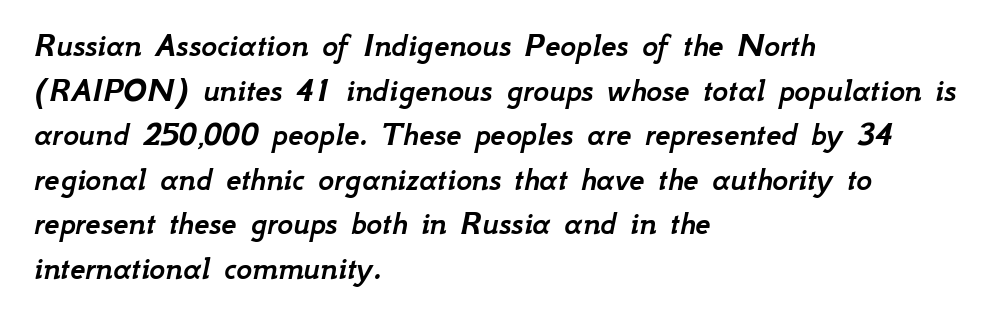
The ragged edge is on the right, which tells us the setting is flush left. The letters sit at their default tracking, neither squeezed nor spread. Glance below the letters and you will spot only blank space. The rendering uses natural spacing where letterforms have individual widths.
